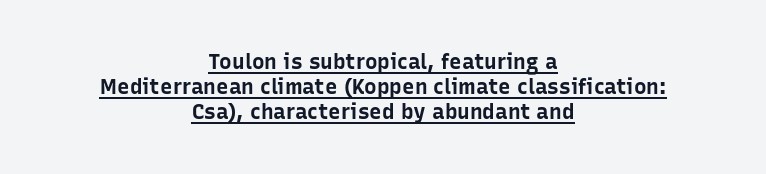
The image shows 21 px bold type, upright; set centered, line spacing 1.19x, normal letter spacing, underlined.
